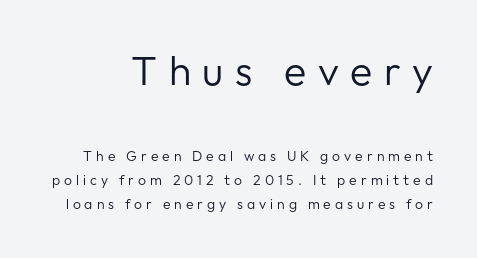
Q: Is the text bold? A: No.
Q: Is the text italic (slanted)? A: No, it is upright.
Q: Is the typeface a serif or a sans-serif typeface? A: Sans-serif.
Q: Is the text underlined? A: No.
Q: Is the spacing between letters normal or unusually wide? A: Unusually wide.
Q: Which block of text is set in a larger size, the first (top) or the second (bottom)? A: The first (top) one.
Q: Width (condensed, normal, or wide)? A: Normal.
Q: Stroke contrast? A: Low.
Q: x-height? A: Medium.
Q: Monospaced? A: No.
